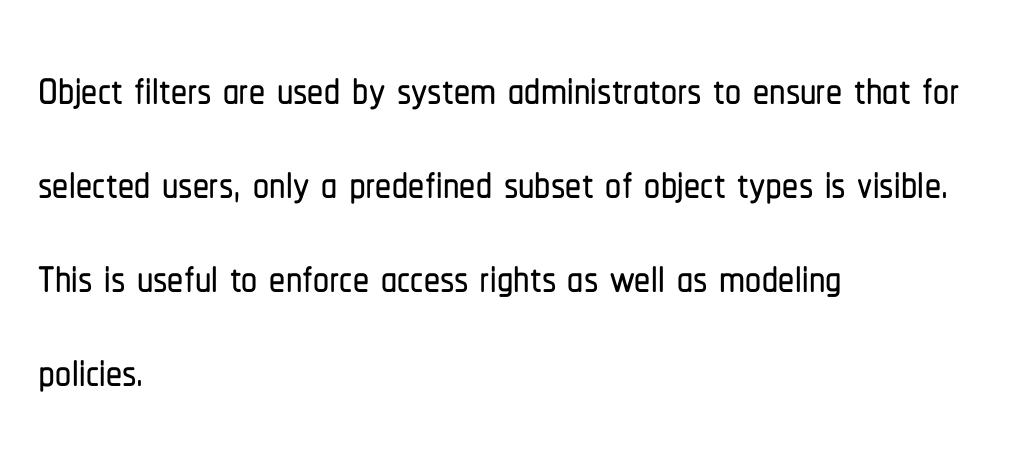
If you drew a ruler down the left edge, every line would touch it. This rendering features lettering with no underline. Tracking here is standard; glyphs follow each other at the usual distance. The face used here is proportionally spaced, like ordinary book or web type. Baseline-to-baseline distance is the conventional proportion of letter height.
